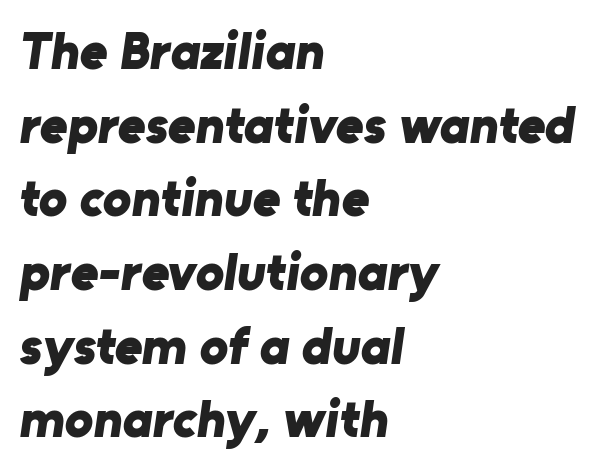
Q: Is the text bold? A: Yes.
Q: Is the typeface a serif or a sans-serif typeface? A: Sans-serif.
Q: Is the text underlined? A: No.
Q: How is the paragraph aligned? A: Left-aligned.
Q: Is the spacing between letters normal or unusually wide? A: Normal.
Q: Is the spacing between lines tight, normal or loose? A: Normal.
Q: Width (condensed, normal, or wide)? A: Normal.
Q: Stroke contrast? A: Low.
Q: x-height? A: Medium.
Q: Monospaced? A: No.
